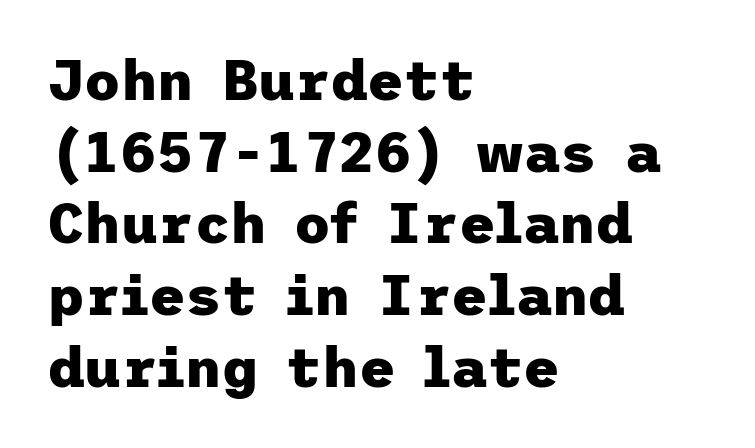
{"serif": "no", "italic": "no", "bold": "yes", "weight": "heavy", "width": "normal", "stroke_contrast": "low", "x_height": "medium", "underline": "no", "align": "left", "line_spacing": "normal", "line_spacing_ratio": 1.28, "letter_spacing": "normal", "letter_spacing_em": 0.0, "glyph_px": 56}
